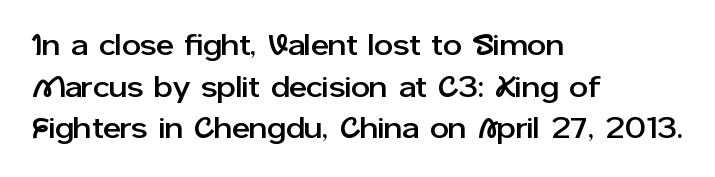
The image shows 30 px sans-serif type, upright; set left-aligned, normal line spacing (1.39x), normal letter spacing, not underlined; low stroke contrast and a medium x-height.
